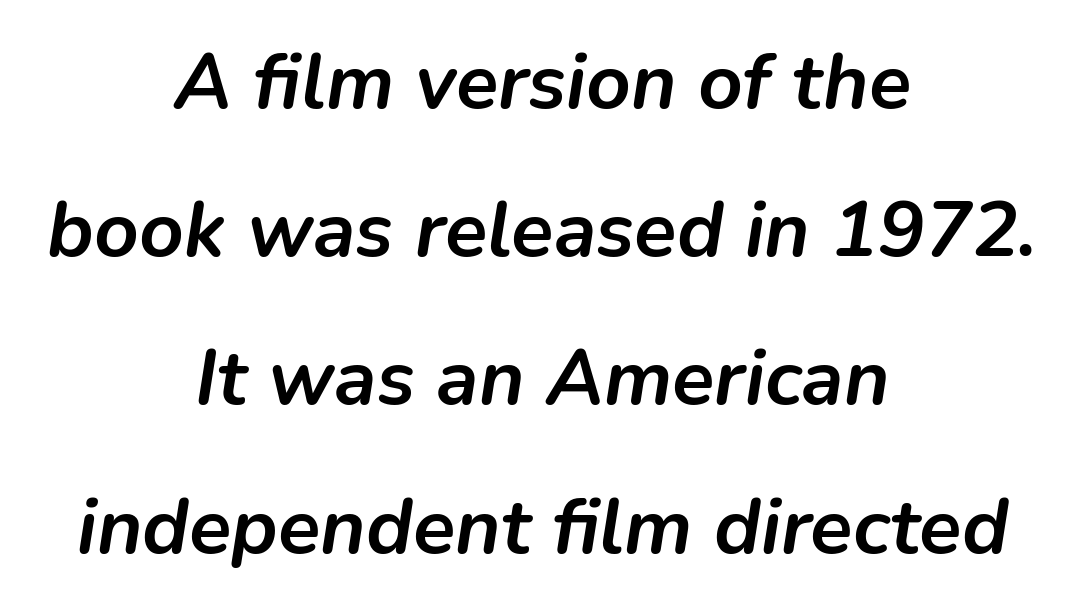
Layout note: lines centered. Standard letterfit; no display-style spreading of the glyphs. Characters are canted at an angle relative to the baseline's perpendicular. Stroke thickness is high; the sample reads as a true bold. Successive baselines arrive slowly, with a big drop between each.
